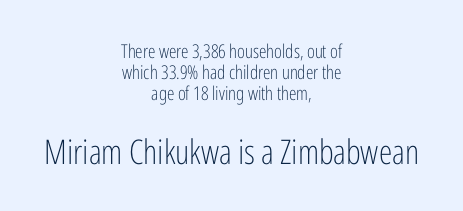
Compared with a flush-left layout, this one balances lines on the center instead. Characters remain perfectly vertical along every line. Tracking here is standard; glyphs follow each other at the usual distance. Letters rest on an invisible, unmarked baseline. You could not count columns in this text — the font is proportionally spaced. No chunkiness to these letters — they're not bold.
